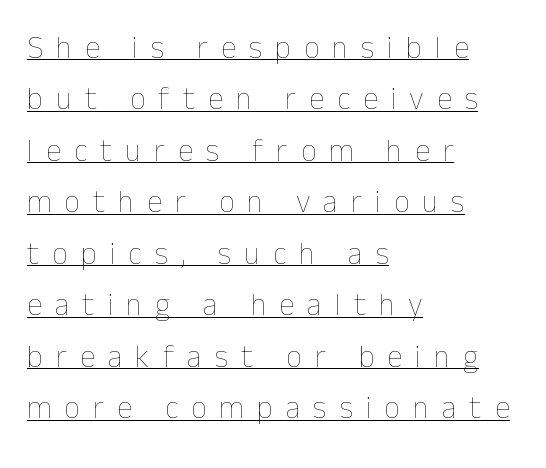
Think of a printed novel: that variable character pitch is what you see here. The passage shown stacks its lines at a standard gap. A student would call this left alignment; a typographer would say flush left, rag right. Counters stay open thanks to moderate or lighter strokes. The rendered words wear a rule along their underside.
